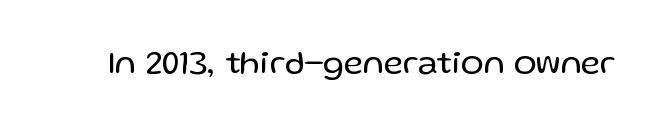
The rendering keeps characters at their native spacing. Serif or sans? Sans — the stroke terminals are bare. Heaviness? Minimal to ordinary, like unemphasized prose. This sample uses an upright cut, with every glyph sitting square on the baseline. Proportional: the letters do not fall into vertical columns. Glance below the letters and you will spot only blank space.
